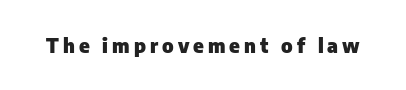
Q: Is the text bold? A: Yes.
Q: Is the text italic (slanted)? A: No, it is upright.
Q: Is the text underlined? A: No.
Q: Is the spacing between letters normal or unusually wide? A: Unusually wide.
